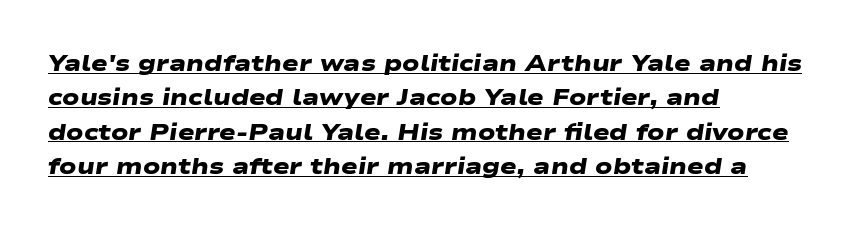
Evenly set lines give the paragraph a standard silhouette. The specimen includes a rule beneath the text block's lines. Horizontal alignment here is leftward, the default for most running prose. The passage shown is emphatically bold. This sample uses plain, unmodified letter spacing.
